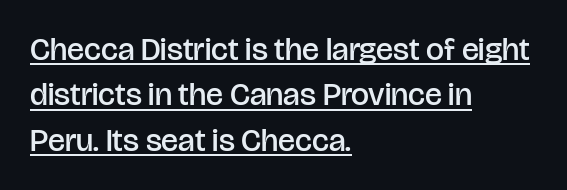
This sample uses an upright cut, with every glyph sitting square on the baseline. Typographically, this falls in the sans-serif category. The strokes are fattened partway — semibold, not bold. Horizontally, the lines are justified to the leading edge only. Underline: present.
